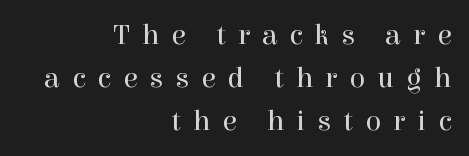
{"serif": "yes", "italic": "no", "bold": "no", "weight": "regular", "width": "normal", "x_height": "medium", "monospaced": "no", "underline": "no", "align": "right", "line_spacing": "normal", "line_spacing_ratio": 1.48, "letter_spacing": "wide", "letter_spacing_em": 0.42, "glyph_px": 29}
